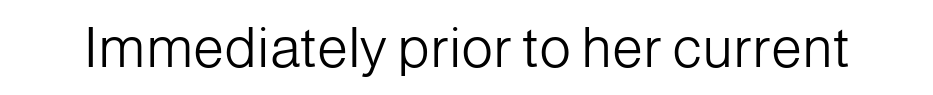
The image shows 56 px light sans-serif type, upright; set normal letter spacing, not underlined; low stroke contrast and a medium x-height.
